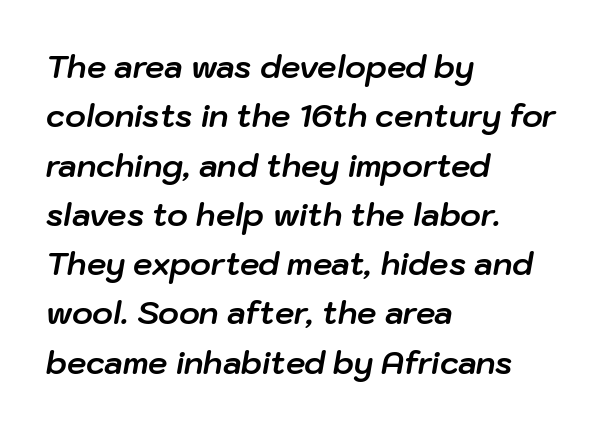
The image shows 31 px bold type, italic (leaning right); set left-aligned, normal line spacing (1.59x), normal letter spacing, not underlined; low stroke contrast and a medium x-height.
